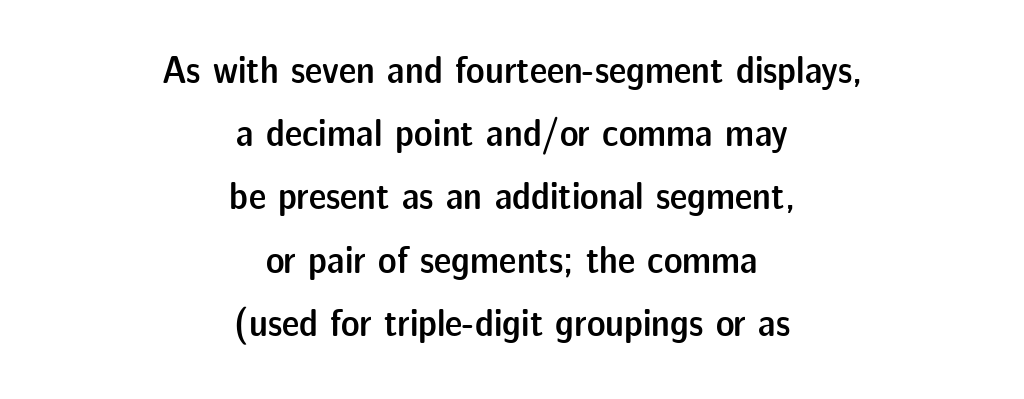
Compared with a flush-left layout, this one balances lines on the center instead. Character widths vary here, with narrow letters taking less room than wide ones. Are there feet on the stems? There aren't — it's a sans. Unlike italic type, these characters show no tilt at all. The designer left line spacing at the default. Just letters on the line, the space beneath them empty.
